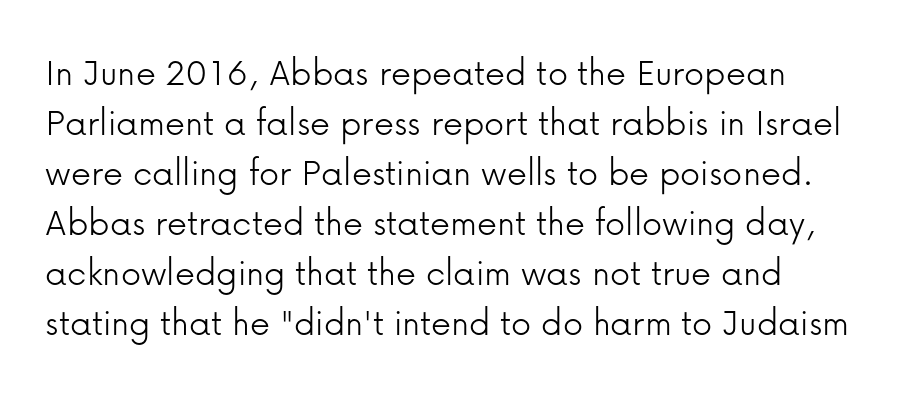
{"serif": "no", "italic": "no", "bold": "no", "weight": "light", "width": "normal", "stroke_contrast": "low", "x_height": "medium", "monospaced": "no", "underline": "no", "line_spacing": "normal", "line_spacing_ratio": 1.25, "letter_spacing": "normal", "letter_spacing_em": 0.0, "glyph_px": 40}
